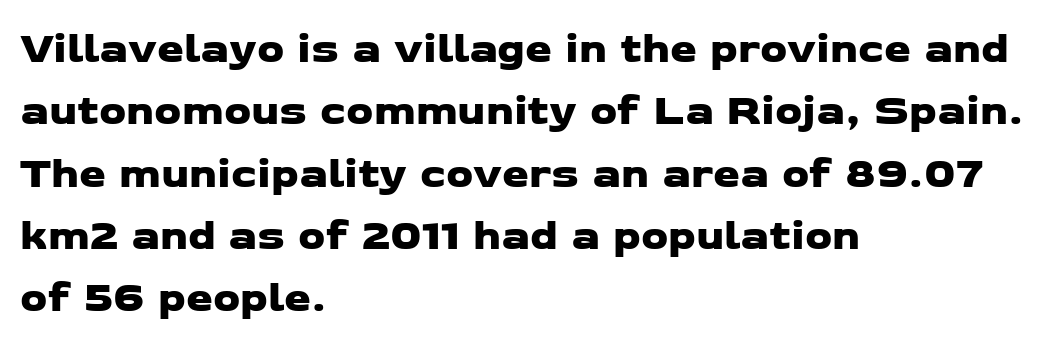
The image shows 43 px wide sans-serif type; set left-aligned, normal line spacing (1.45x), normal letter spacing, not underlined; low stroke contrast and a medium x-height.
